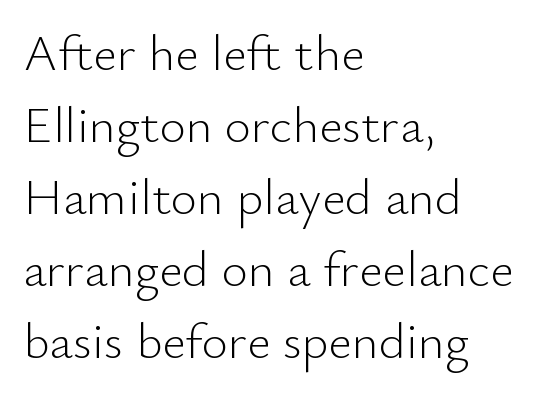
{"serif": "no", "italic": "no", "bold": "no", "weight": "light", "width": "normal", "stroke_contrast": "low", "x_height": "small", "monospaced": "no", "underline": "no", "align": "left", "line_spacing": "normal", "line_spacing_ratio": 1.41, "letter_spacing": "normal", "letter_spacing_em": 0.0, "glyph_px": 51}
